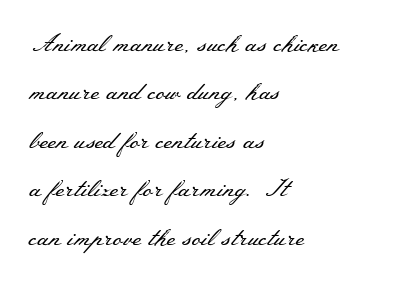
Stems and bowls with no extra thickness — not bold. Compared with typical paragraphs, the rows here are farther apart. Glance below the letters and you will spot only blank space. Characters follow at the spacing the type designer built in. Notice how the passage keeps a crisp vertical edge on the left only.
